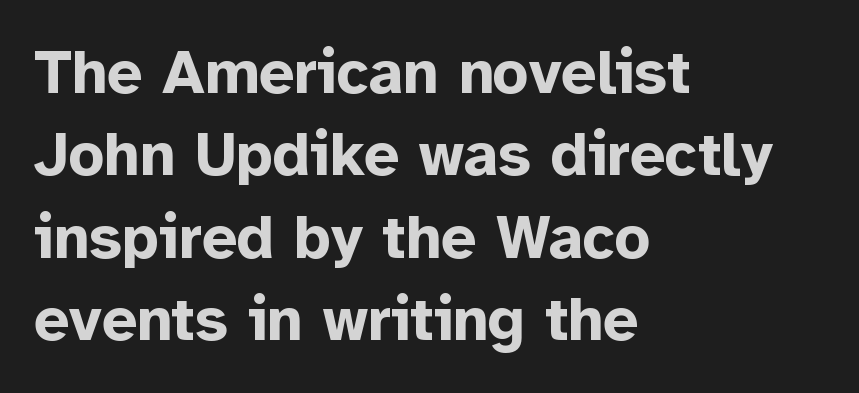
{"serif": "no", "italic": "no", "bold": "yes", "weight": "bold", "width": "normal", "stroke_contrast": "low", "x_height": "medium", "monospaced": "no", "underline": "no", "align": "left", "line_spacing": "normal", "line_spacing_ratio": 1.33, "letter_spacing": "normal", "letter_spacing_em": 0.0, "glyph_px": 62}
